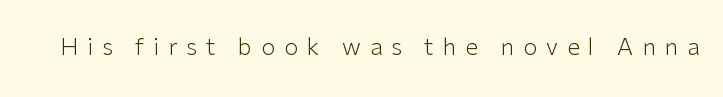
{"italic": "no", "bold": "no", "underline": "no", "letter_spacing": "wide", "letter_spacing_em": 0.39, "glyph_px": 23}
